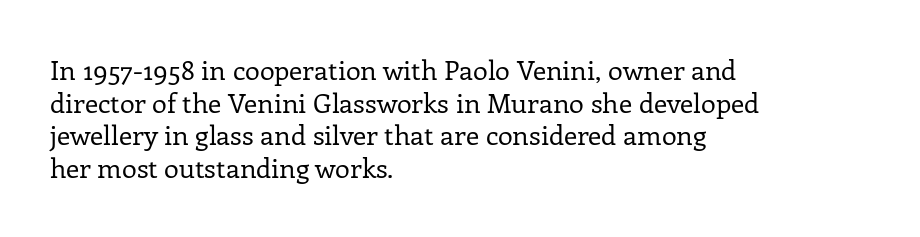
What stands out about the letter spacing? Nothing — it is the standard amount. This is not heavy type; no bold has been used. Just letters on the line, the space beneath them empty. Notice how the stems are strictly vertical — no italics here. This rendering uses left alignment, leaving the right contour irregular.
